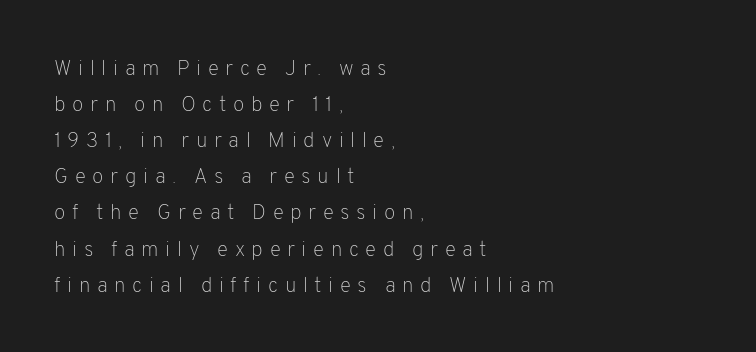
Glance below the letters and you will spot only blank space. This rendering widens character spacing well past its baseline value. Leftover space on each line is placed entirely after the last word. The face looks like a standard text weight, possibly lighter. Characters remain perfectly vertical along every line.
